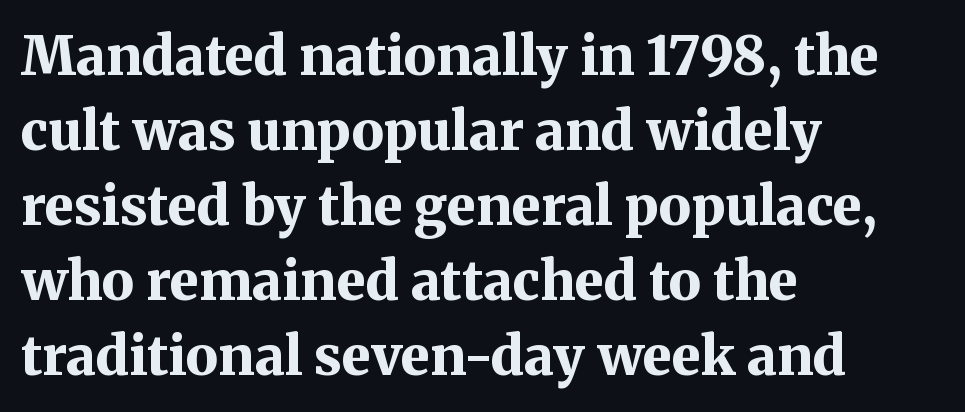
Q: Is the text bold? A: Yes.
Q: Is the text italic (slanted)? A: No, it is upright.
Q: Is the typeface a serif or a sans-serif typeface? A: Serif.
Q: Is the text underlined? A: No.
Q: How is the paragraph aligned? A: Left-aligned.
Q: Is the spacing between letters normal or unusually wide? A: Normal.
Q: Is the spacing between lines tight, normal or loose? A: Normal.
Q: Width (condensed, normal, or wide)? A: Normal.
Q: Stroke contrast? A: Medium.
Q: x-height? A: Medium.
Q: Monospaced? A: No.
